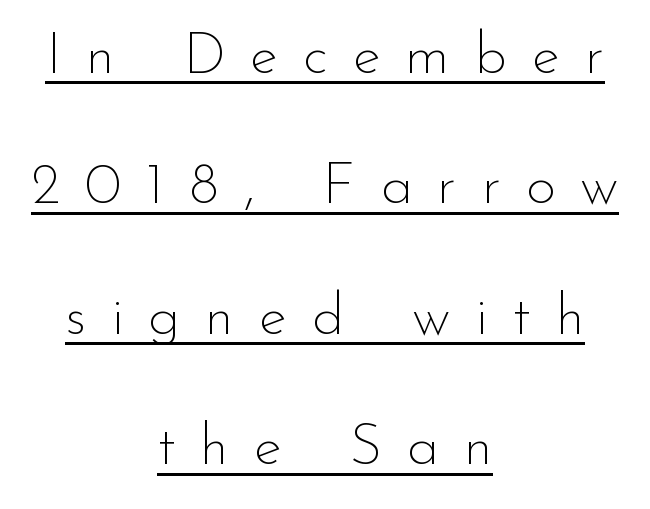
Q: Is the text bold? A: No.
Q: Is the text italic (slanted)? A: No, it is upright.
Q: Is the typeface a serif or a sans-serif typeface? A: Sans-serif.
Q: Is the text underlined? A: Yes.
Q: How is the paragraph aligned? A: Centered.
Q: Is the spacing between letters normal or unusually wide? A: Unusually wide.
Q: Is the spacing between lines tight, normal or loose? A: Loose.
Q: Width (condensed, normal, or wide)? A: Normal.
Q: Stroke contrast? A: Low.
Q: x-height? A: Small.
Q: Monospaced? A: No.
